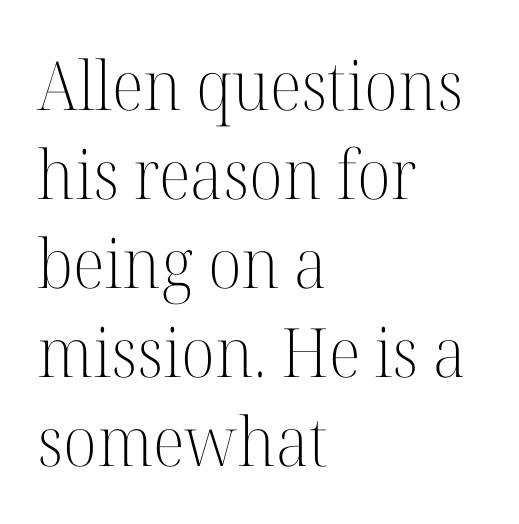
Descenders are the only things crossing below the line. This sample is left-justified, so line endings fall wherever the words run out. The designer left line spacing at the default. Ordinary non-slanted type is in use.
